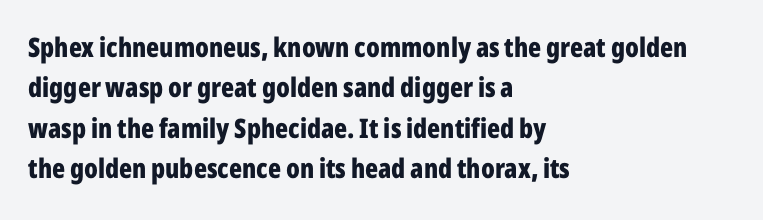
Look at the tracking — it's just the regular setting, nothing added. A classic flush-left, rag-right setting is used for this passage. Lines of text with bare space underneath. The font's upright variant was chosen for this text.
